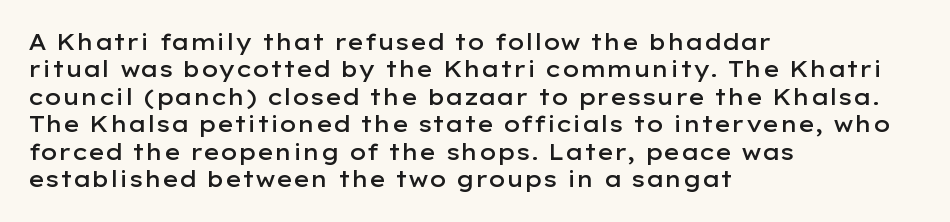
Horizontal bands of white between lines are of average thickness. The rendering keeps characters at their native spacing. The rendering anchors every line to the left-hand side. The type sits square on the baseline with zero lean.
